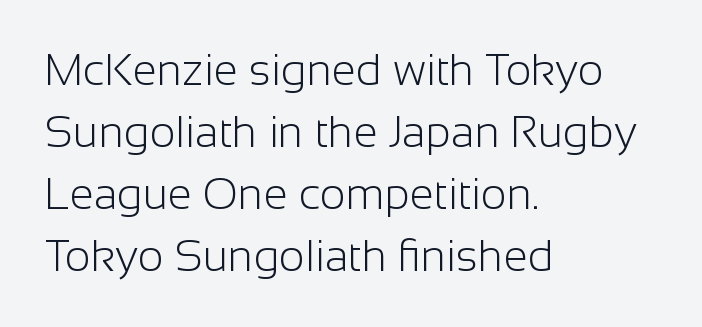
Q: Is the text bold? A: No.
Q: Is the text italic (slanted)? A: No, it is upright.
Q: Is the typeface a serif or a sans-serif typeface? A: Sans-serif.
Q: Is the text underlined? A: No.
Q: How is the paragraph aligned? A: Left-aligned.
Q: Is the spacing between letters normal or unusually wide? A: Normal.
Q: Is the spacing between lines tight, normal or loose? A: Normal.
Q: Width (condensed, normal, or wide)? A: Normal.
Q: Stroke contrast? A: Low.
Q: x-height? A: Medium.
Q: Monospaced? A: No.
